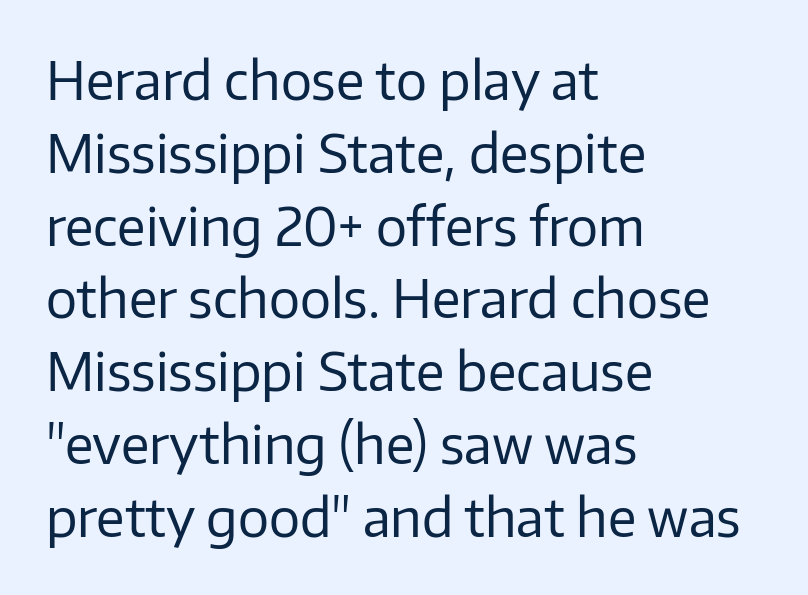
{"serif": "no", "italic": "no", "bold": "no", "weight": "regular", "width": "normal", "stroke_contrast": "low", "x_height": "medium", "monospaced": "no", "underline": "no", "align": "left", "line_spacing": "normal", "line_spacing_ratio": 1.4, "letter_spacing": "normal", "letter_spacing_em": 0.0, "glyph_px": 52}
